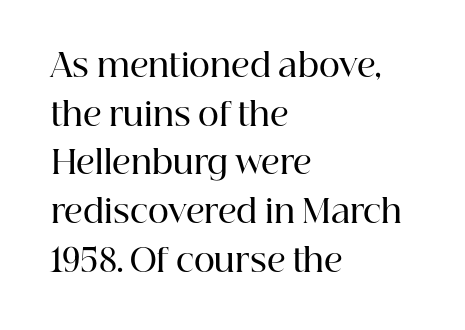
The image shows 32 px semibold serif type, upright; set left-aligned, normal line spacing (1.52x), normal letter spacing, not underlined; high stroke contrast and a medium x-height.
